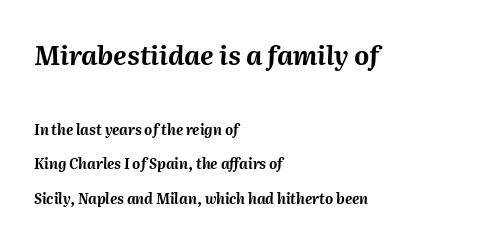
Compared with typical paragraphs, the rows here are farther apart. Short note: letters normally spaced. Is the type slanted? Yes — the strokes lean at a clear angle. Typesetter's note — upper block bumped up in size, lower block left smaller. A student would call this left alignment; a typographer would say flush left, rag right. The foot of each line stays bare and open.
